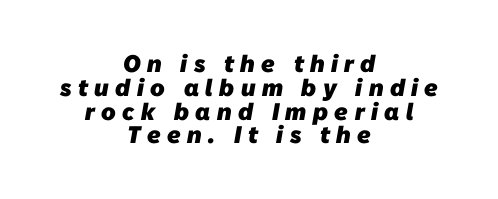
Each word looks stretched out because of the extra space between its letters. Strong, thick strokes mark this as bold type. Each new line begins almost immediately beneath the previous one. Quick note: underline off.
